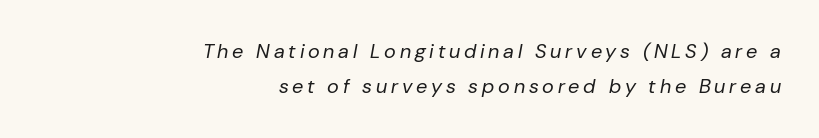
Is the block centered? No — it sits flush against the right margin. Unmarked baselines from the first word to the last. These glyphs show unthickened strokes, regular width or finer. If you drew a line through each stem, it would be angled.
